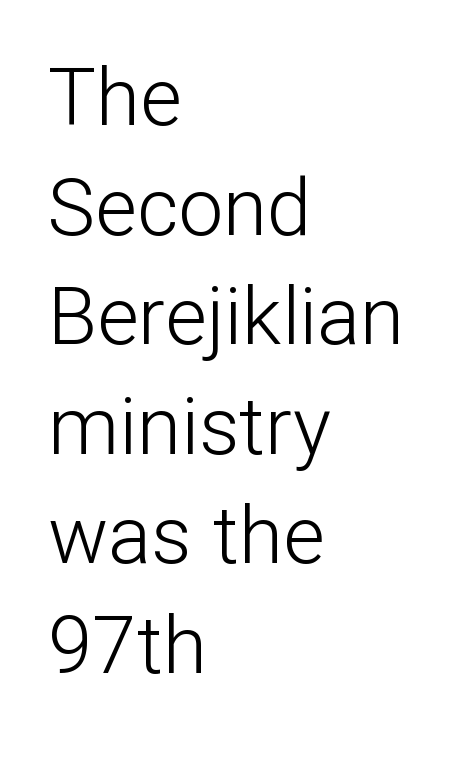
{"serif": "no", "italic": "no", "bold": "no", "weight": "light", "width": "normal", "stroke_contrast": "low", "x_height": "medium", "monospaced": "no", "underline": "no", "align": "left", "line_spacing": "normal", "line_spacing_ratio": 1.37, "letter_spacing": "normal", "letter_spacing_em": 0.0, "glyph_px": 80}
